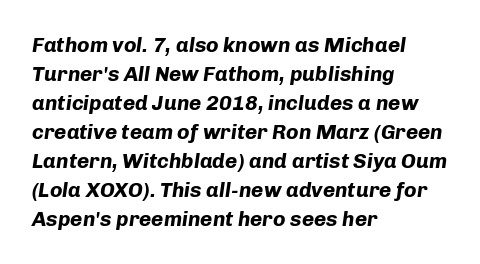
The image shows 21 px bold type, italic (leaning right); set left-aligned, normal line spacing (1.38x), normal letter spacing, not underlined.
